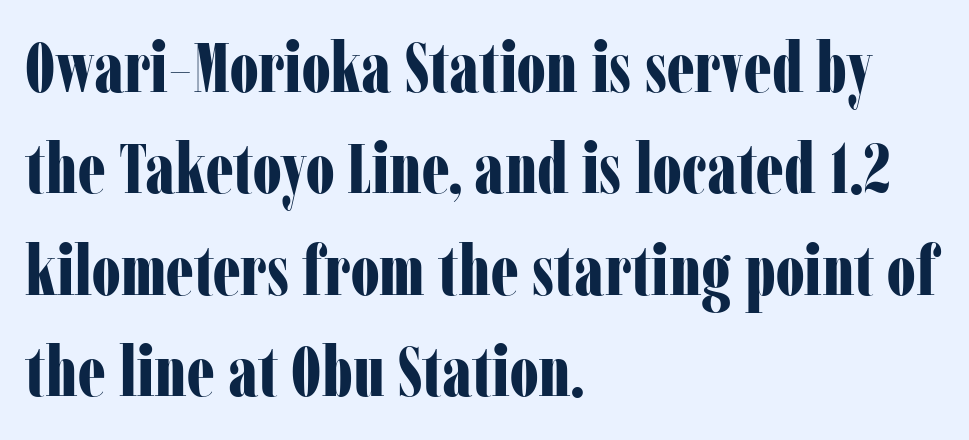
Q: Is the text bold? A: Yes.
Q: Is the text italic (slanted)? A: No, it is upright.
Q: Is the typeface a serif or a sans-serif typeface? A: Serif.
Q: Is the text underlined? A: No.
Q: How is the paragraph aligned? A: Left-aligned.
Q: Is the spacing between letters normal or unusually wide? A: Normal.
Q: Is the spacing between lines tight, normal or loose? A: Normal.
Q: Width (condensed, normal, or wide)? A: Condensed.
Q: Stroke contrast? A: Low.
Q: x-height? A: Medium.
Q: Monospaced? A: No.
